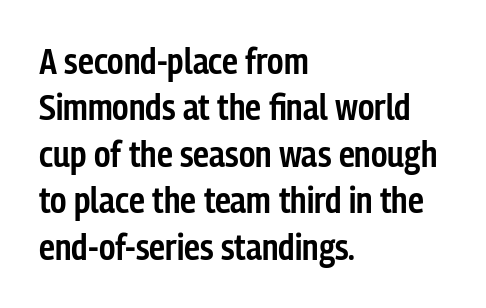
{"serif": "no", "italic": "no", "bold": "semi", "weight": "semibold", "width": "condensed", "stroke_contrast": "low", "x_height": "medium", "monospaced": "no", "underline": "no", "align": "left", "line_spacing": "normal", "line_spacing_ratio": 1.29, "letter_spacing": "normal", "letter_spacing_em": 0.0, "glyph_px": 36}
